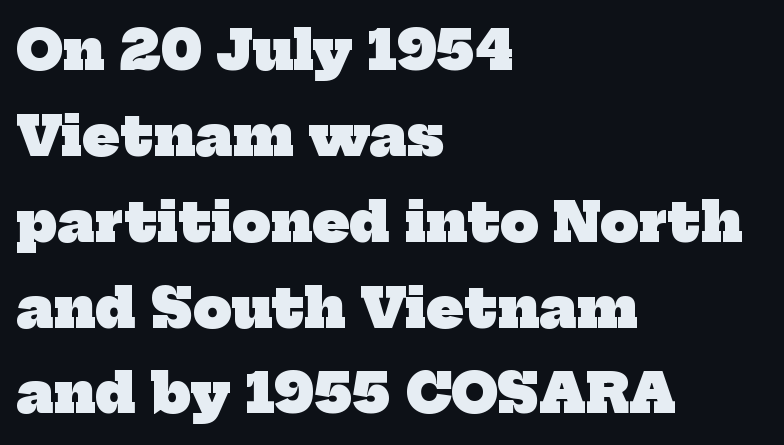
The image shows 54 px heavy serif type; set left-aligned, normal line spacing (1.59x), normal letter spacing, not underlined; low stroke contrast and a medium x-height.
